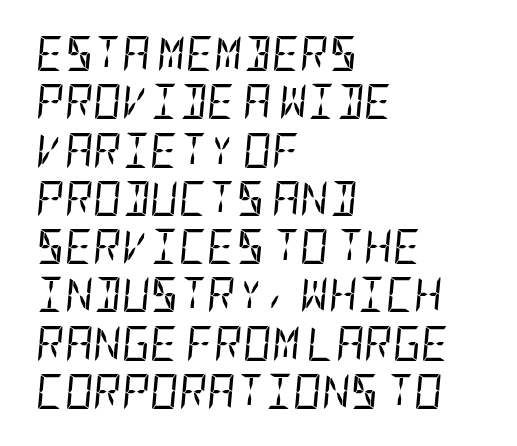
{"italic": "yes", "lean": "right", "slant_degrees": 5, "bold": "no", "weight": "regular", "width": "condensed", "stroke_contrast": "low", "x_height": "large", "underline": "no", "align": "left", "line_spacing": "normal", "line_spacing_ratio": 1.38, "letter_spacing": "normal", "letter_spacing_em": 0.0, "glyph_px": 35}
